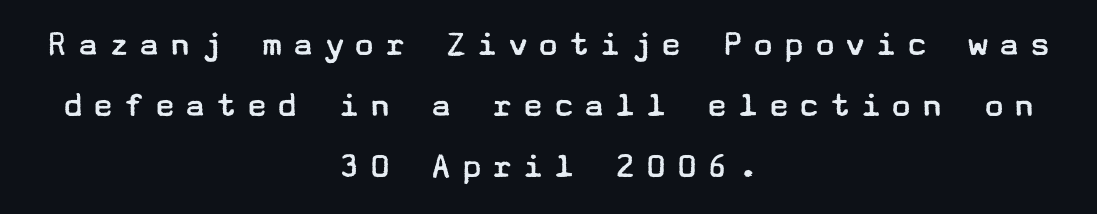
The gap between lines stays unmarked. These lines stack symmetrically, like a column narrowing and widening about its center. Whoever set this chose a conventional vertical rhythm. Characters follow at a spacing far wider than the type designer built in. Examine the stroke ends and you'll find no serifs.
